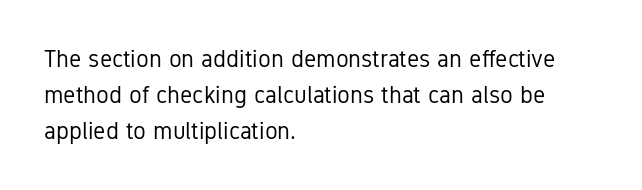
{"italic": "no", "bold": "no", "underline": "no", "align": "left", "line_spacing": "normal", "line_spacing_ratio": 1.49, "letter_spacing": "normal", "letter_spacing_em": 0.0, "glyph_px": 24}
